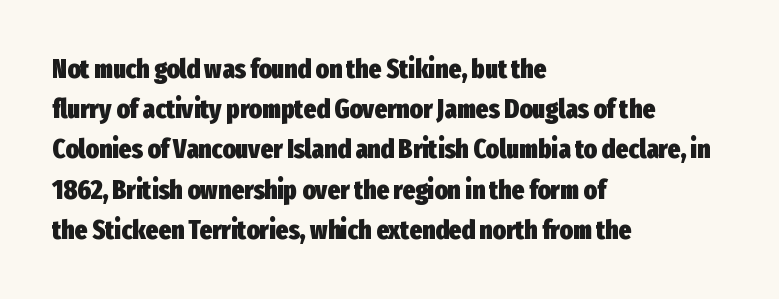
Q: Is the text bold? A: Yes.
Q: Is the text italic (slanted)? A: No, it is upright.
Q: Is the text underlined? A: No.
Q: How is the paragraph aligned? A: Left-aligned.
Q: Is the spacing between letters normal or unusually wide? A: Normal.
Q: Is the spacing between lines tight, normal or loose? A: Normal.
